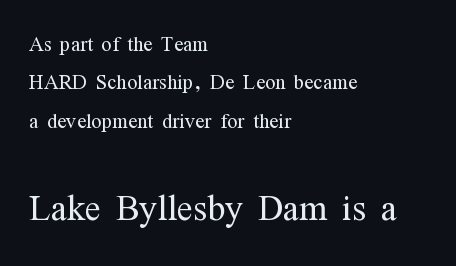
The image shows 47 px light, condensed serif type, upright; set left-aligned, normal line spacing (1.42x), normal letter spacing, not underlined; the second (bottom) block is 1.74x larger; medium stroke contrast and a medium x-height.
